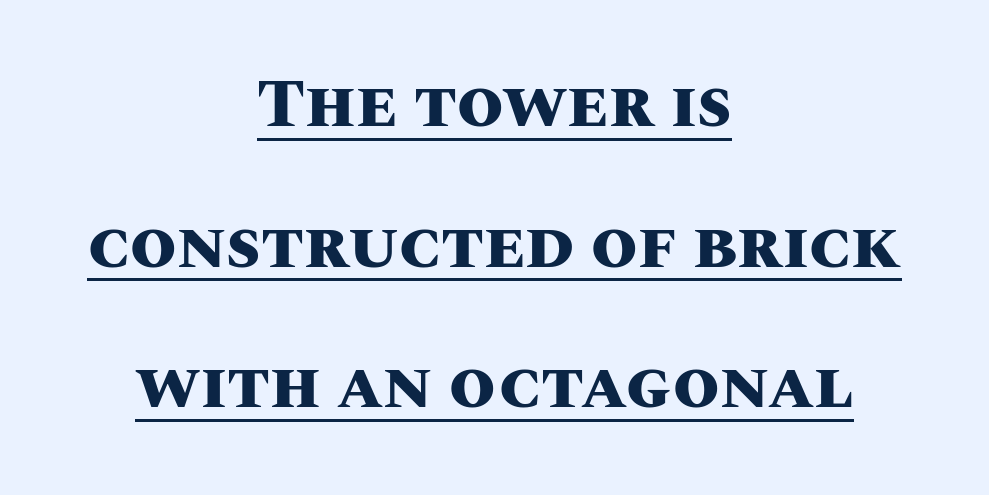
This sample trades compactness for vertical openness between lines. Is there an underline? Yes — a line sits under the letters. Horizontally, the lines are justified to the midpoint only. Each word holds together tightly as a unit, with standard inter-letter gaps.
